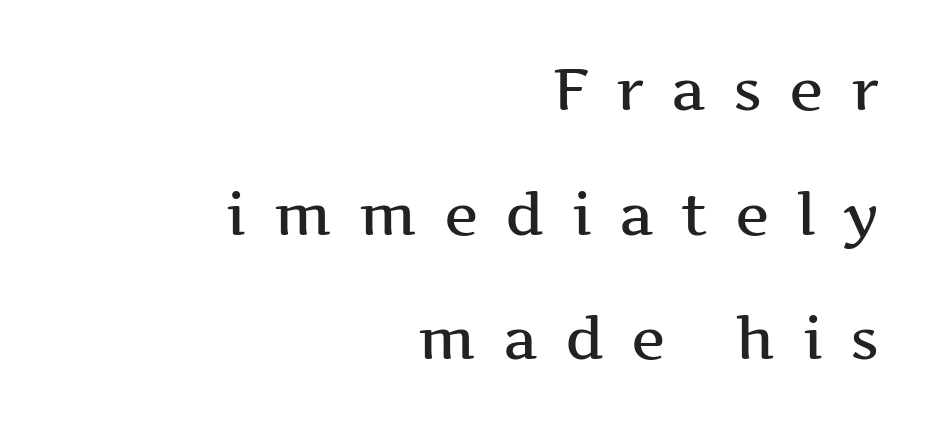
The image shows 58 px wide serif type, upright; set right-aligned, loose line spacing (2.15x), unusually wide letter spacing (+0.47 em), not underlined; medium stroke contrast and a medium x-height.
